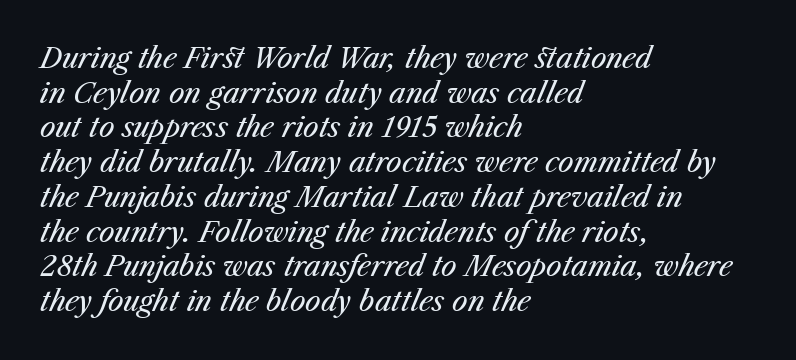
Q: Is the text bold? A: No.
Q: Is the text italic (slanted)? A: Yes, it leans right by about 23 degrees.
Q: Is the text underlined? A: No.
Q: How is the paragraph aligned? A: Left-aligned.
Q: Is the spacing between letters normal or unusually wide? A: Normal.
Q: Width (condensed, normal, or wide)? A: Normal.
Q: Stroke contrast? A: Medium.
Q: x-height? A: Medium.
Q: Monospaced? A: No.
